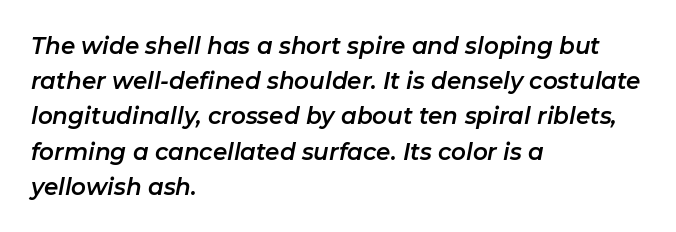
Q: Is the text italic (slanted)? A: Yes, it leans right by about 11 degrees.
Q: Is the text underlined? A: No.
Q: How is the paragraph aligned? A: Left-aligned.
Q: Is the spacing between letters normal or unusually wide? A: Normal.
Q: Is the spacing between lines tight, normal or loose? A: Normal.
